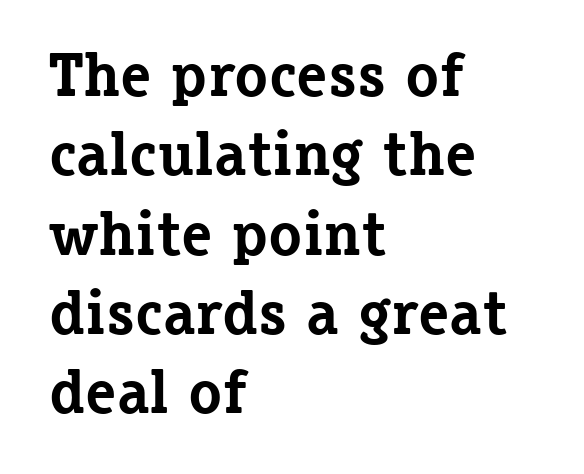
{"serif": "yes", "italic": "no", "bold": "yes", "weight": "bold", "width": "normal", "stroke_contrast": "low", "x_height": "medium", "monospaced": "no", "underline": "no", "align": "left", "line_spacing": "normal", "line_spacing_ratio": 1.28, "letter_spacing": "normal", "letter_spacing_em": 0.0, "glyph_px": 62}
